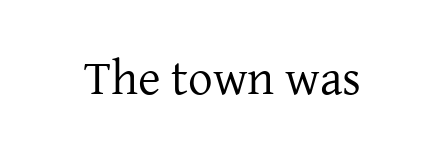
The image shows 49 px regular-weight serif type, upright; set normal letter spacing, not underlined; low stroke contrast and a medium x-height.
